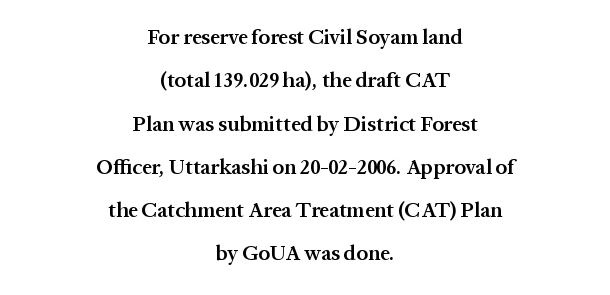
The image shows 21 px text type, upright; set centered, loose line spacing (2.06x), normal letter spacing, not underlined.
